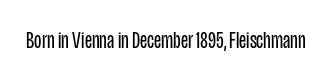
The image shows 24 px text type, upright; set normal letter spacing, not underlined.
